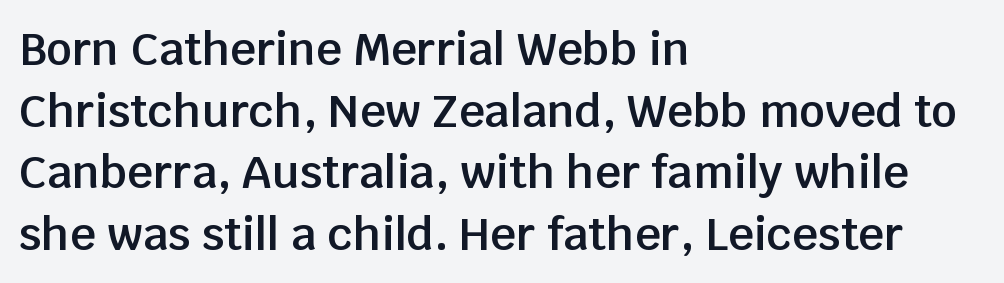
The image shows 45 px semibold sans-serif type, upright; set left-aligned, normal line spacing (1.37x), normal letter spacing, not underlined; low stroke contrast and a large x-height.
